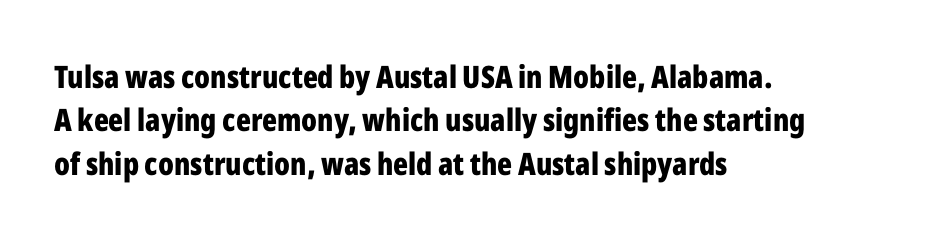
Serif or sans? Sans — the stroke terminals are bare. The letters are bold, with thick, heavy strokes. Honestly, there is no underline to notice here at all. You could call the tracking neutral — neither tight nor loose.
